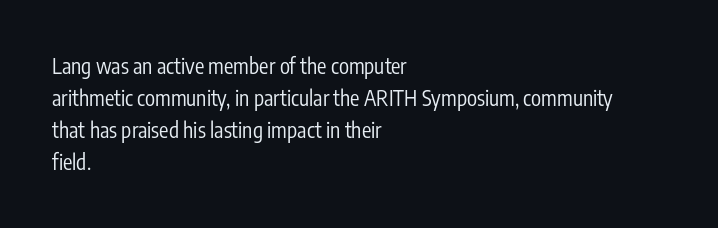
{"italic": "no", "bold": "no", "underline": "no", "align": "left", "line_spacing": "normal", "line_spacing_ratio": 1.53, "letter_spacing": "normal", "letter_spacing_em": 0.0, "glyph_px": 21}
